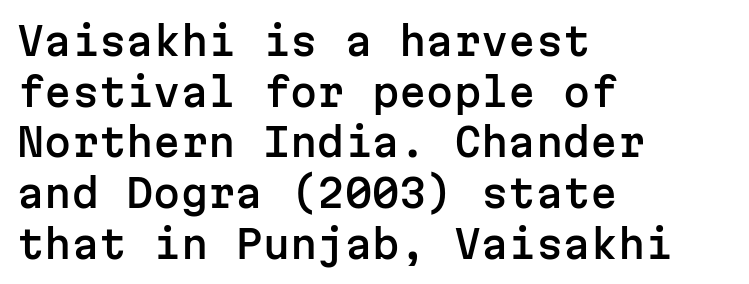
Q: Is the text italic (slanted)? A: No, it is upright.
Q: Is the typeface a serif or a sans-serif typeface? A: Sans-serif.
Q: Is the text underlined? A: No.
Q: How is the paragraph aligned? A: Left-aligned.
Q: Is the spacing between letters normal or unusually wide? A: Normal.
Q: Is the spacing between lines tight, normal or loose? A: Normal.
Q: Width (condensed, normal, or wide)? A: Normal.
Q: Stroke contrast? A: Low.
Q: x-height? A: Medium.
Q: Monospaced? A: Yes.
